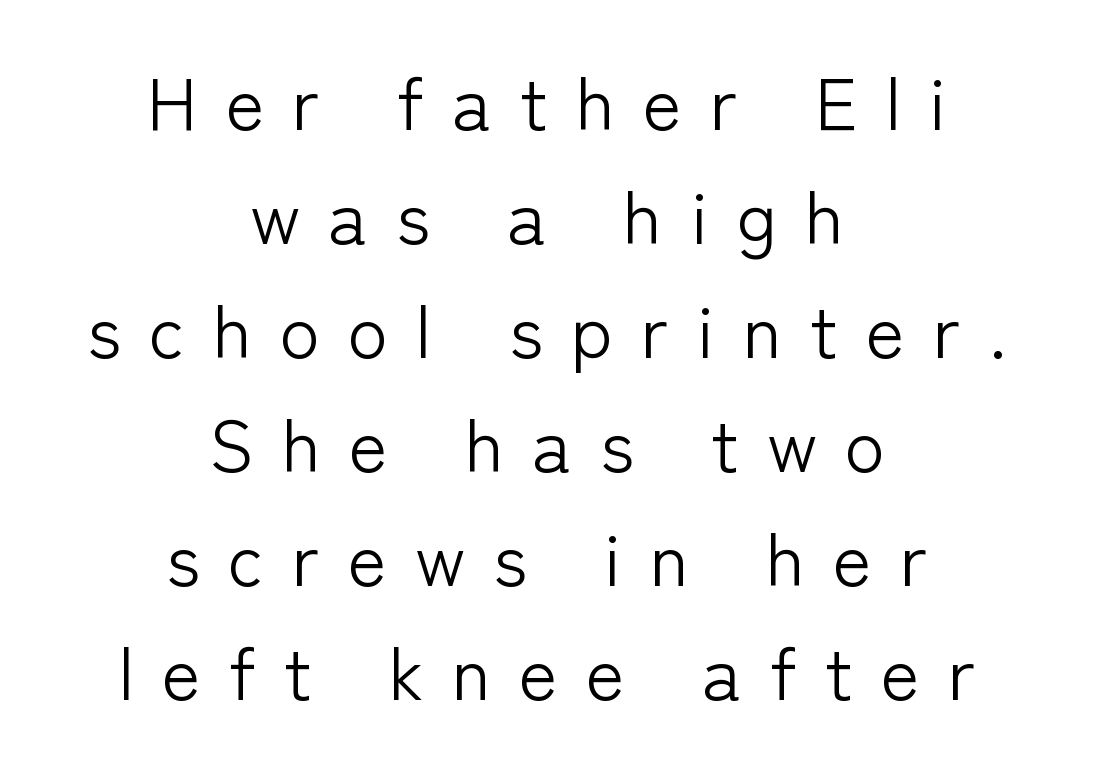
Q: Is the text bold? A: No.
Q: Is the text italic (slanted)? A: No, it is upright.
Q: Is the typeface a serif or a sans-serif typeface? A: Sans-serif.
Q: Is the text underlined? A: No.
Q: How is the paragraph aligned? A: Centered.
Q: Is the spacing between letters normal or unusually wide? A: Unusually wide.
Q: Is the spacing between lines tight, normal or loose? A: Normal.
Q: Width (condensed, normal, or wide)? A: Normal.
Q: Stroke contrast? A: Low.
Q: x-height? A: Medium.
Q: Monospaced? A: No.
